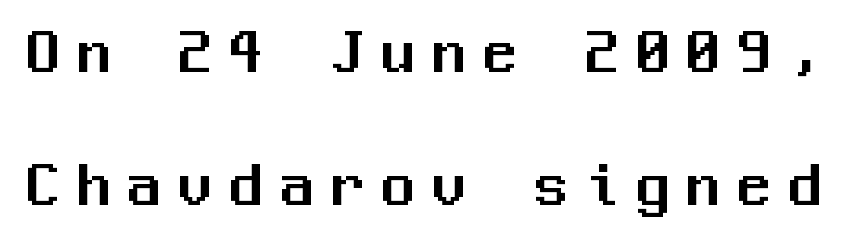
The image shows 66 px sans-serif type, upright, monospaced; set loose line spacing (2.02x), unusually wide letter spacing (+0.27 em), not underlined; medium stroke contrast and a medium x-height.
